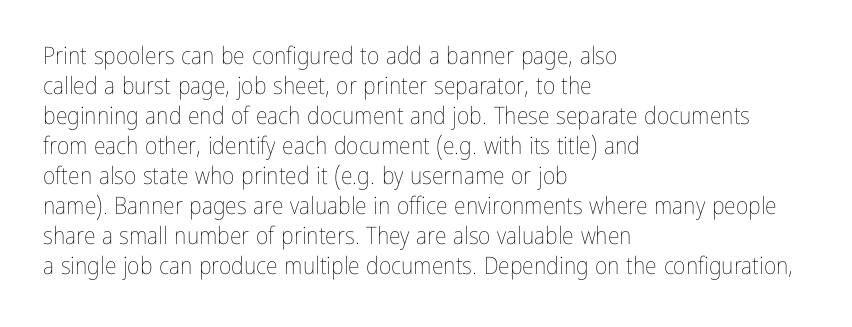
{"italic": "no", "bold": "no", "underline": "no", "align": "left", "line_spacing": "normal", "line_spacing_ratio": 1.25, "letter_spacing": "normal", "letter_spacing_em": 0.0, "glyph_px": 24}
